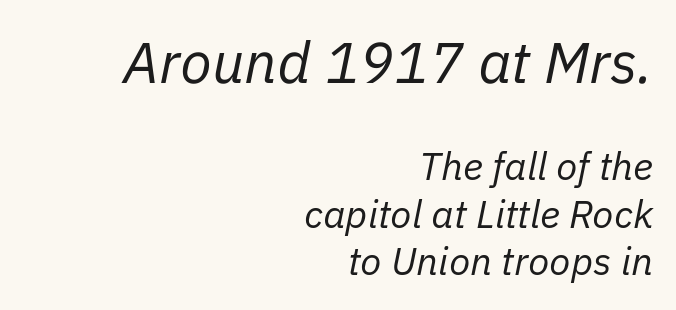
{"italic": "yes", "lean": "right", "slant_degrees": 11, "bold": "no", "weight": "regular", "width": "normal", "stroke_contrast": "low", "x_height": "medium", "monospaced": "no", "underline": "no", "align": "right", "line_spacing_ratio": 1.22, "letter_spacing": "normal", "letter_spacing_em": 0.0, "larger_block": "first", "size_ratio": 1.49, "glyph_px": 58}
